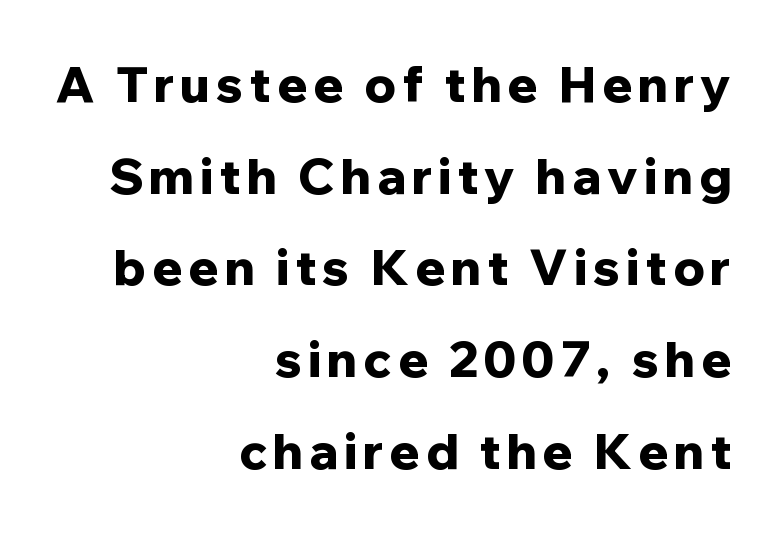
{"serif": "no", "italic": "no", "bold": "yes", "weight": "bold", "width": "normal", "stroke_contrast": "low", "x_height": "medium", "monospaced": "no", "underline": "no", "align": "right", "line_spacing_ratio": 1.87, "glyph_px": 49}
